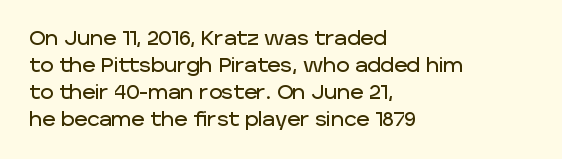
Q: Is the text italic (slanted)? A: No, it is upright.
Q: Is the text underlined? A: No.
Q: How is the paragraph aligned? A: Left-aligned.
Q: Is the spacing between letters normal or unusually wide? A: Normal.
Q: Is the spacing between lines tight, normal or loose? A: Normal.
